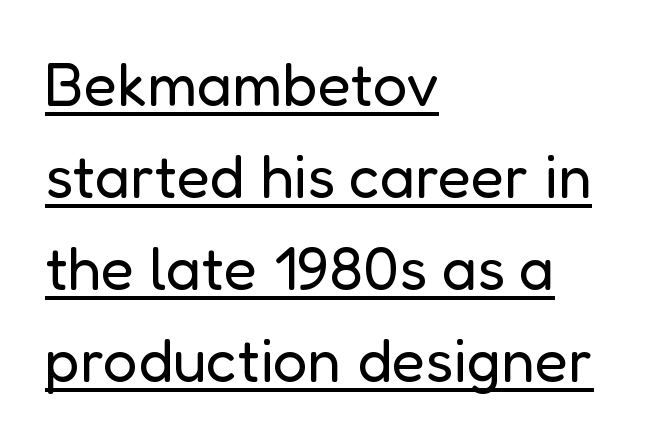
{"serif": "no", "italic": "no", "bold": "no", "weight": "regular", "width": "normal", "stroke_contrast": "low", "x_height": "medium", "monospaced": "no", "underline": "yes", "align": "left", "line_spacing": "normal", "line_spacing_ratio": 1.51, "letter_spacing": "normal", "letter_spacing_em": 0.0, "glyph_px": 61}
